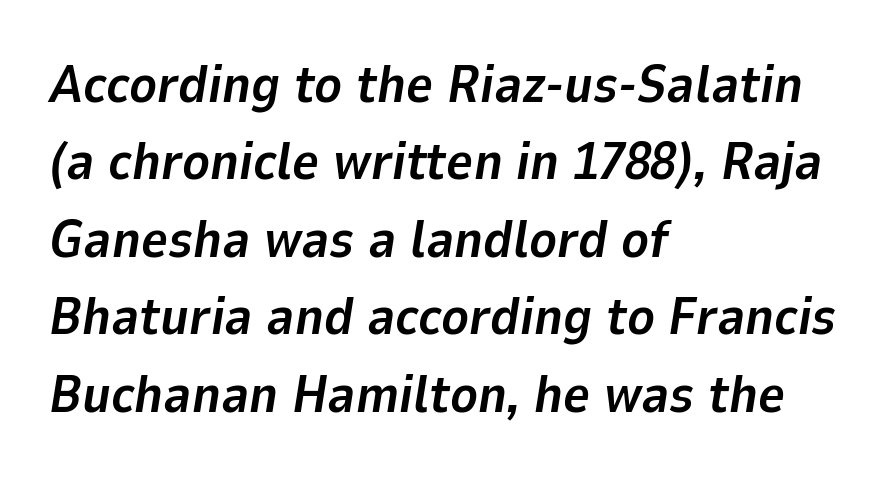
The image shows 52 px bold type, italic (leaning right); set left-aligned, normal line spacing (1.49x), normal letter spacing, not underlined; low stroke contrast and a medium x-height.
